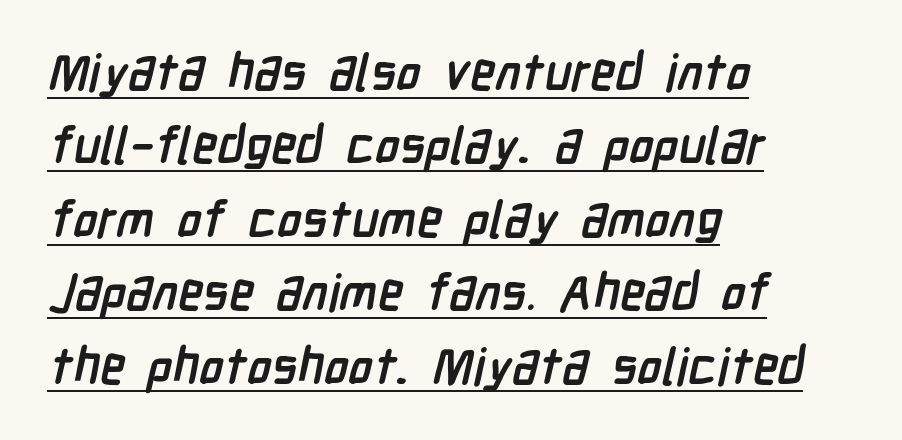
{"serif": "no", "bold": "yes", "weight": "semibold", "width": "condensed", "stroke_contrast": "low", "x_height": "medium", "monospaced": "no", "underline": "yes", "align": "left", "line_spacing": "normal", "line_spacing_ratio": 1.44, "letter_spacing": "normal", "letter_spacing_em": 0.0, "glyph_px": 51}
